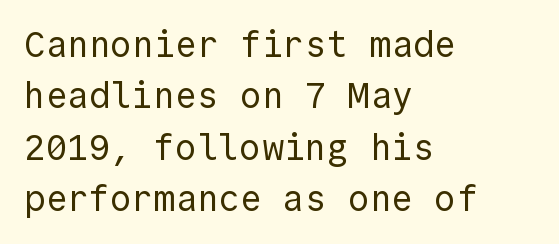
Q: Is the text bold? A: No.
Q: Is the text italic (slanted)? A: No, it is upright.
Q: Is the typeface a serif or a sans-serif typeface? A: Sans-serif.
Q: Is the text underlined? A: No.
Q: How is the paragraph aligned? A: Left-aligned.
Q: Is the spacing between letters normal or unusually wide? A: Normal.
Q: Is the spacing between lines tight, normal or loose? A: Normal.
Q: Width (condensed, normal, or wide)? A: Normal.
Q: x-height? A: Medium.
Q: Monospaced? A: Yes.
